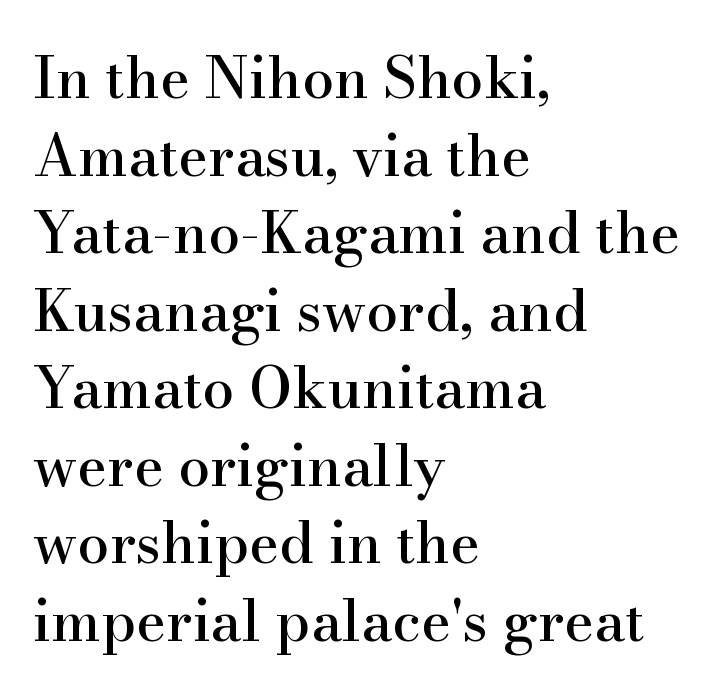
{"serif": "yes", "italic": "no", "width": "normal", "stroke_contrast": "high", "x_height": "small", "monospaced": "no", "underline": "no", "align": "left", "line_spacing": "normal", "line_spacing_ratio": 1.36, "letter_spacing": "normal", "letter_spacing_em": 0.0, "glyph_px": 57}
